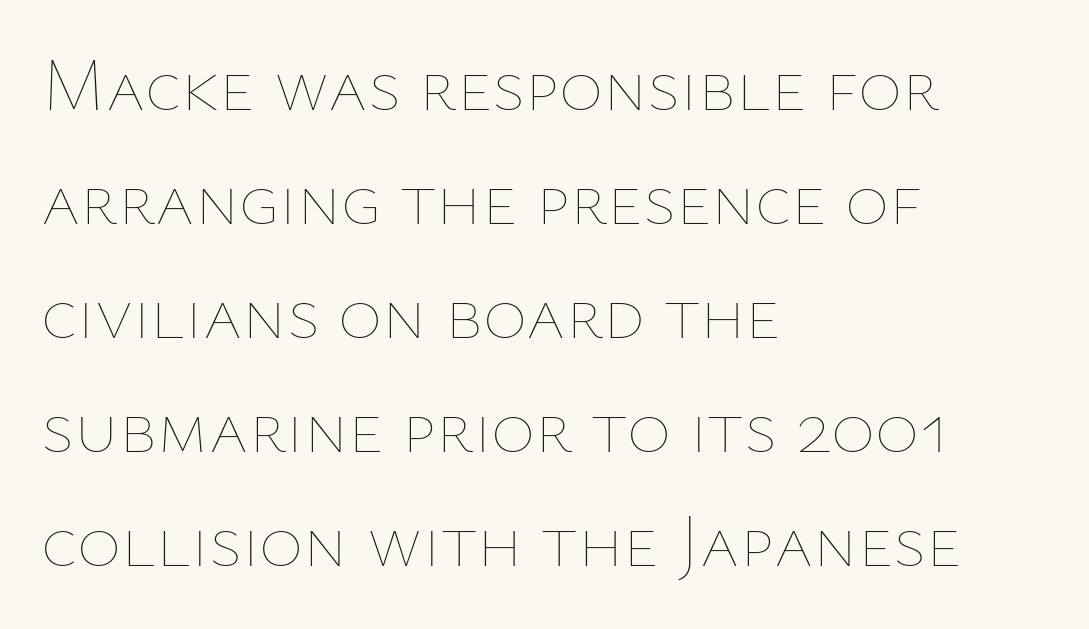
The image shows 75 px thin type, upright; set left-aligned, normal line spacing (1.52x), normal letter spacing, not underlined; low stroke contrast and a medium x-height.
